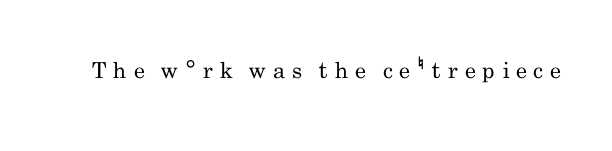
Substantial extra tracking has been applied to these lines. Posture: upright roman. A bare baseline throughout the passage. A quiet, ordinary-to-light weight characterises the typeface.
